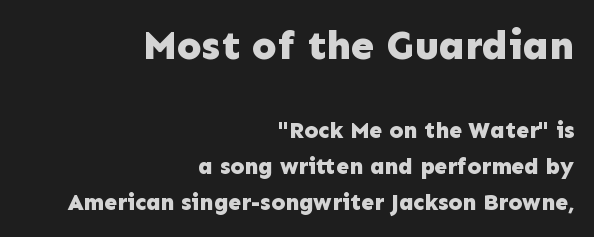
The image shows 41 px bold sans-serif type, upright; set right-aligned, normal line spacing (1.55x), normal letter spacing, not underlined; the first (top) block is 1.78x larger; low stroke contrast and a medium x-height.
